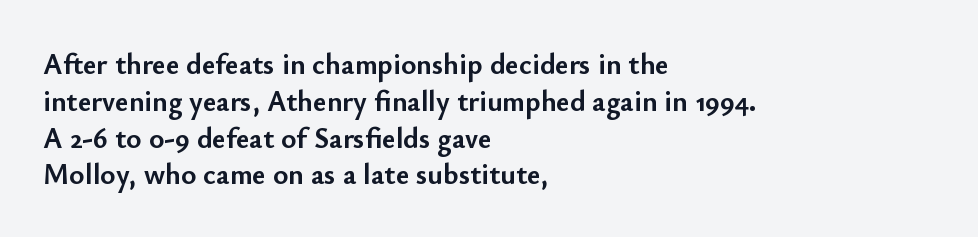
The letters stand straight up with perfectly vertical stems. Each line starts at the same left margin while the right side varies. Think of a printed novel: that variable character pitch is what you see here. A typesetter would call this leading conventional body-copy spacing. The tracking reads as untouched default to a designer's eye.
